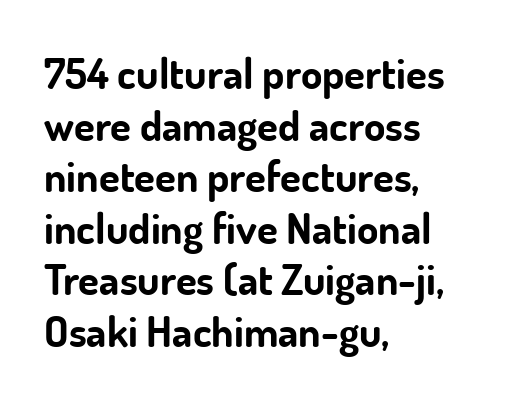
The image shows 43 px bold sans-serif type, upright; set left-aligned, line spacing 1.2x, normal letter spacing, not underlined; low stroke contrast and a small x-height.
